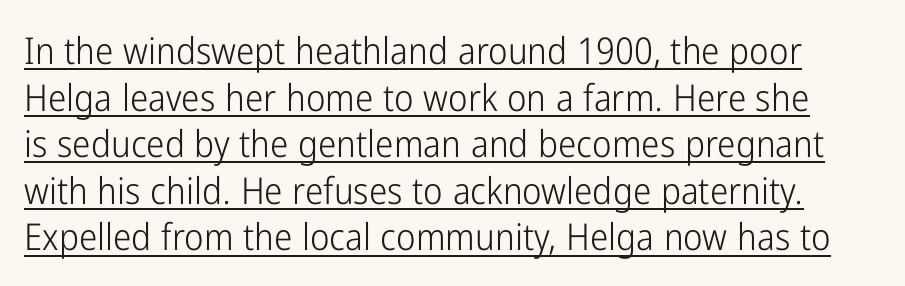
{"serif": "no", "italic": "no", "bold": "no", "weight": "light", "width": "condensed", "stroke_contrast": "low", "x_height": "medium", "monospaced": "no", "underline": "yes", "line_spacing": "normal", "line_spacing_ratio": 1.26, "letter_spacing": "normal", "letter_spacing_em": 0.0, "glyph_px": 37}
